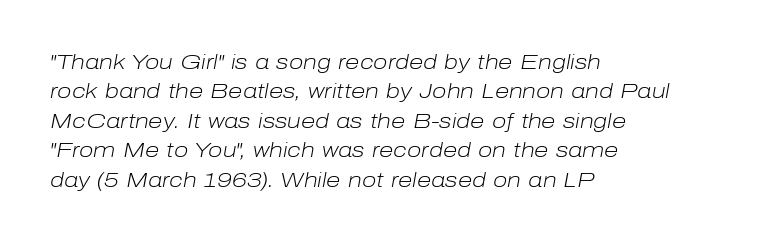
Q: Is the text bold? A: No.
Q: Is the text italic (slanted)? A: Yes, it leans right by about 10 degrees.
Q: Is the text underlined? A: No.
Q: How is the paragraph aligned? A: Left-aligned.
Q: Is the spacing between letters normal or unusually wide? A: Normal.
Q: Is the spacing between lines tight, normal or loose? A: Normal.
